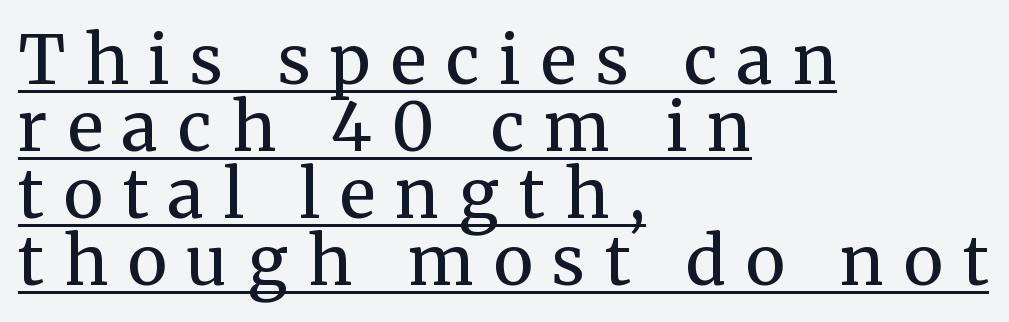
Q: Is the text bold? A: No.
Q: Is the text italic (slanted)? A: No, it is upright.
Q: Is the typeface a serif or a sans-serif typeface? A: Serif.
Q: Is the text underlined? A: Yes.
Q: How is the paragraph aligned? A: Left-aligned.
Q: Is the spacing between letters normal or unusually wide? A: Unusually wide.
Q: Is the spacing between lines tight, normal or loose? A: Tight.
Q: Width (condensed, normal, or wide)? A: Normal.
Q: Stroke contrast? A: Medium.
Q: x-height? A: Medium.
Q: Monospaced? A: No.
